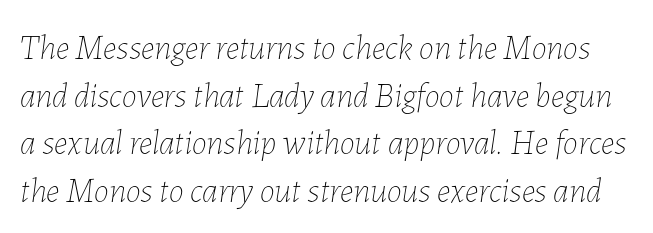
The image shows 34 px thin type, italic (leaning right); set normal line spacing (1.4x), normal letter spacing, not underlined; low stroke contrast and a medium x-height.
